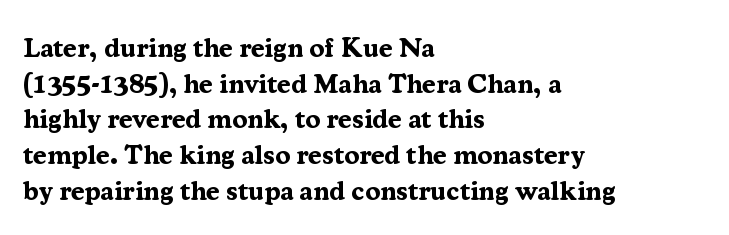
{"italic": "no", "bold": "yes", "underline": "no", "align": "left", "line_spacing": "normal", "line_spacing_ratio": 1.32, "letter_spacing": "normal", "letter_spacing_em": 0.0, "glyph_px": 27}
